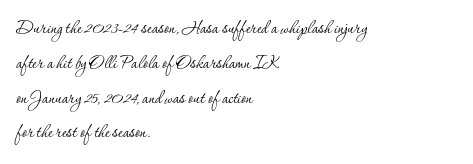
The image shows 22 px text type; set left-aligned, normal line spacing (1.58x), normal letter spacing, not underlined.
